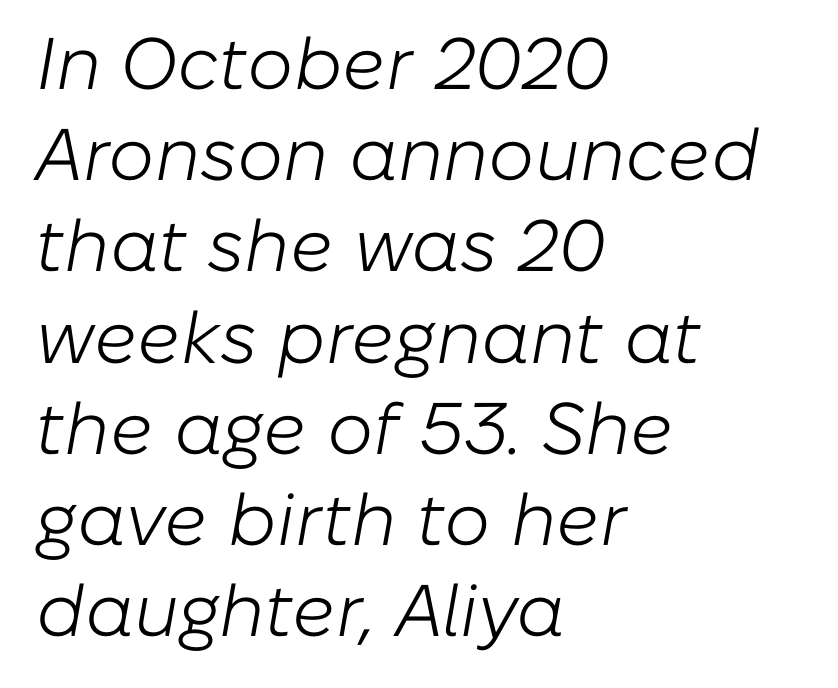
The image shows 73 px light type, italic (leaning right); set left-aligned, normal line spacing (1.25x), normal letter spacing, not underlined; low stroke contrast and a medium x-height.
